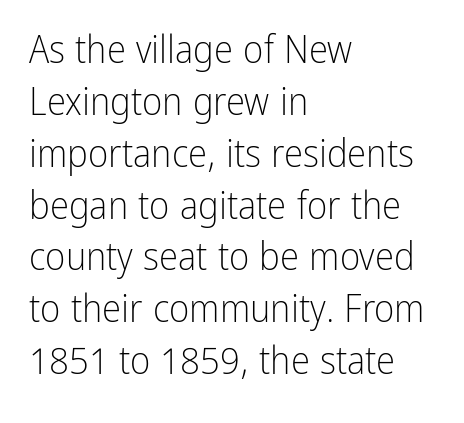
Rendered with straight, roman letterforms. The vertical gap from one line to the next is medium. The ragged edge is on the right, which tells us the setting is flush left. The string is rendered with underlining switched off.
